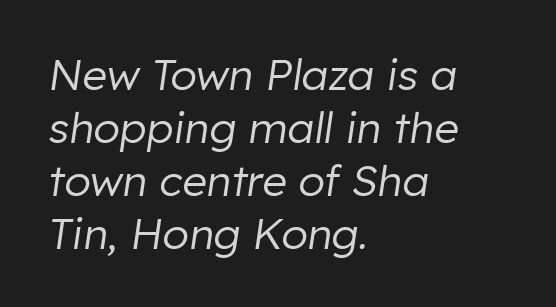
The passage shown is typed in a proportional face where columns would drift. Horizontally, the lines are justified to the leading edge only. Look at the tracking — it's just the regular setting, nothing added. You can tell it's italic because the verticals aren't actually vertical. This reads as an unemphasized weight, regular at the heaviest.
